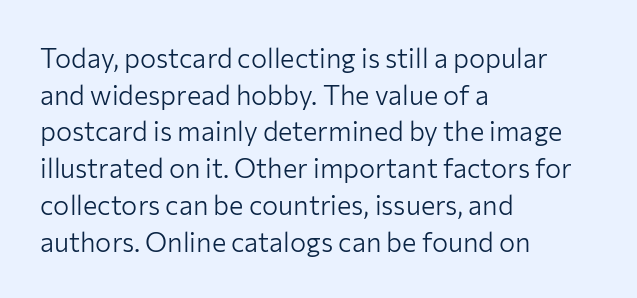
The image shows 27 px text type, upright; set left-aligned, normal line spacing (1.36x), normal letter spacing, not underlined.
